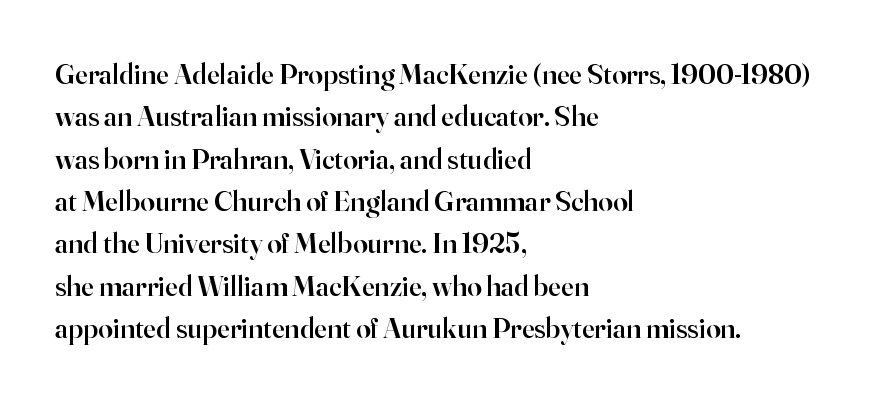
{"serif": "yes", "italic": "no", "bold": "semi", "weight": "semibold", "width": "normal", "stroke_contrast": "high", "x_height": "small", "monospaced": "no", "underline": "no", "align": "left", "line_spacing": "normal", "line_spacing_ratio": 1.46, "letter_spacing": "normal", "letter_spacing_em": 0.0, "glyph_px": 29}
